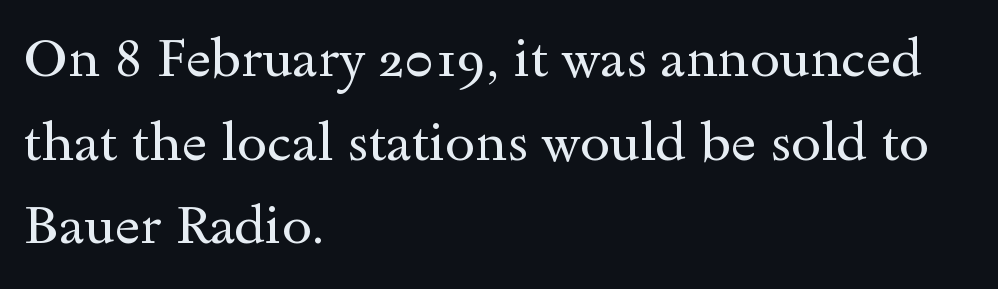
Q: Is the text bold? A: No.
Q: Is the text italic (slanted)? A: No, it is upright.
Q: Is the typeface a serif or a sans-serif typeface? A: Serif.
Q: Is the text underlined? A: No.
Q: How is the paragraph aligned? A: Left-aligned.
Q: Is the spacing between letters normal or unusually wide? A: Normal.
Q: Is the spacing between lines tight, normal or loose? A: Normal.
Q: Width (condensed, normal, or wide)? A: Wide.
Q: x-height? A: Small.
Q: Monospaced? A: No.
